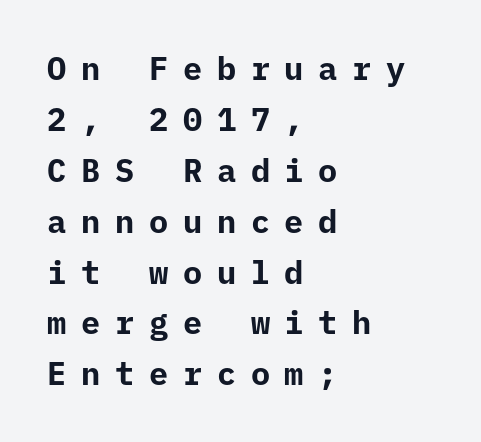
The image shows 32 px bold sans-serif type, upright, monospaced; set left-aligned, normal line spacing (1.59x), unusually wide letter spacing (+0.46 em), not underlined; low stroke contrast and a medium x-height.
